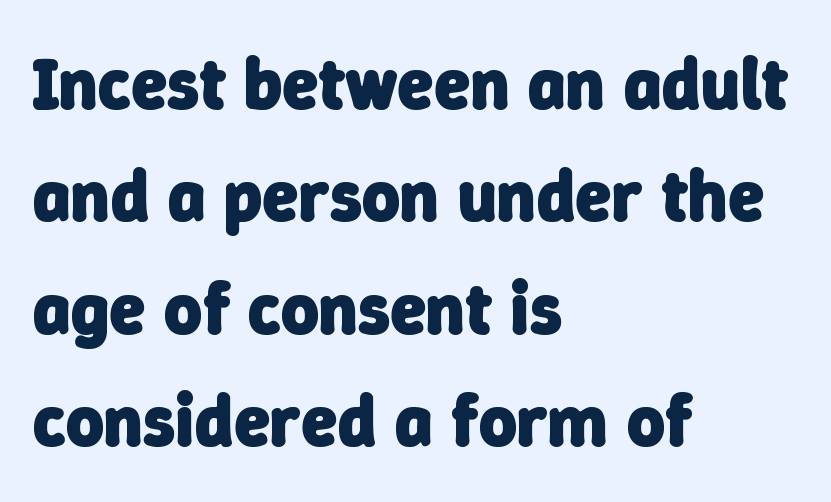
Q: Is the text bold? A: Yes.
Q: Is the typeface a serif or a sans-serif typeface? A: Sans-serif.
Q: Is the text underlined? A: No.
Q: How is the paragraph aligned? A: Left-aligned.
Q: Is the spacing between letters normal or unusually wide? A: Normal.
Q: Is the spacing between lines tight, normal or loose? A: Normal.
Q: Width (condensed, normal, or wide)? A: Normal.
Q: Stroke contrast? A: Low.
Q: x-height? A: Medium.
Q: Monospaced? A: No.
